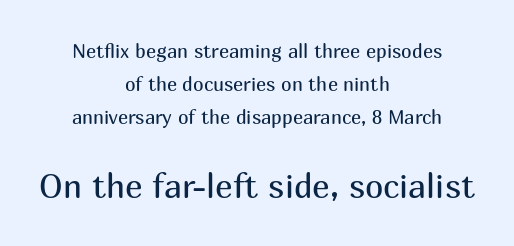
Q: Is the text bold? A: No.
Q: Is the text italic (slanted)? A: No, it is upright.
Q: Is the typeface a serif or a sans-serif typeface? A: Sans-serif.
Q: Is the text underlined? A: No.
Q: How is the paragraph aligned? A: Centered.
Q: Is the spacing between letters normal or unusually wide? A: Normal.
Q: Which block of text is set in a larger size, the first (top) or the second (bottom)? A: The second (bottom) one.
Q: Width (condensed, normal, or wide)? A: Normal.
Q: Stroke contrast? A: Medium.
Q: x-height? A: Medium.
Q: Monospaced? A: No.
